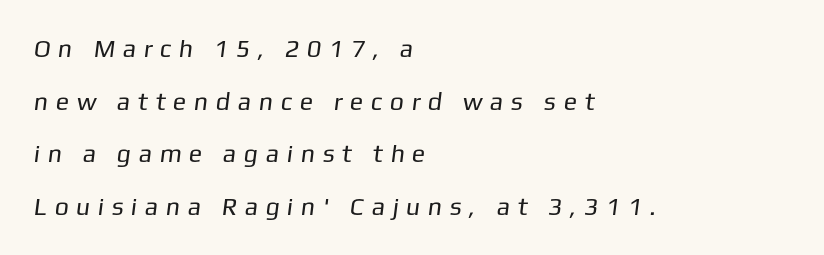
{"bold": "no", "underline": "no", "align": "left", "line_spacing": "loose", "line_spacing_ratio": 2.11, "letter_spacing": "wide", "letter_spacing_em": 0.3, "glyph_px": 25}
